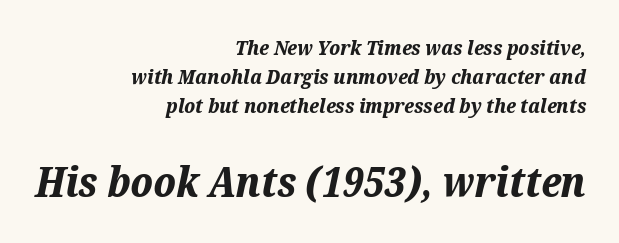
Is the letter spacing exaggerated? No — it looks like the ordinary default. The rendering anchors every line to the right-hand side. These lines sit exactly where default settings would place them. The face used here appears at its bigger size in the lower chunk. There's an unmistakable incline to the writing here. The strokes are fattened all the way to bold.
